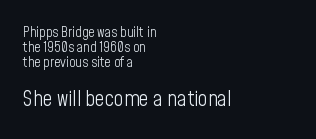
The typography opts for an upright posture over an oblique one. The baseline area is clear. These lines are set flush left with a ragged right edge. Larger block? The one below; the one above is distinctly smaller.
